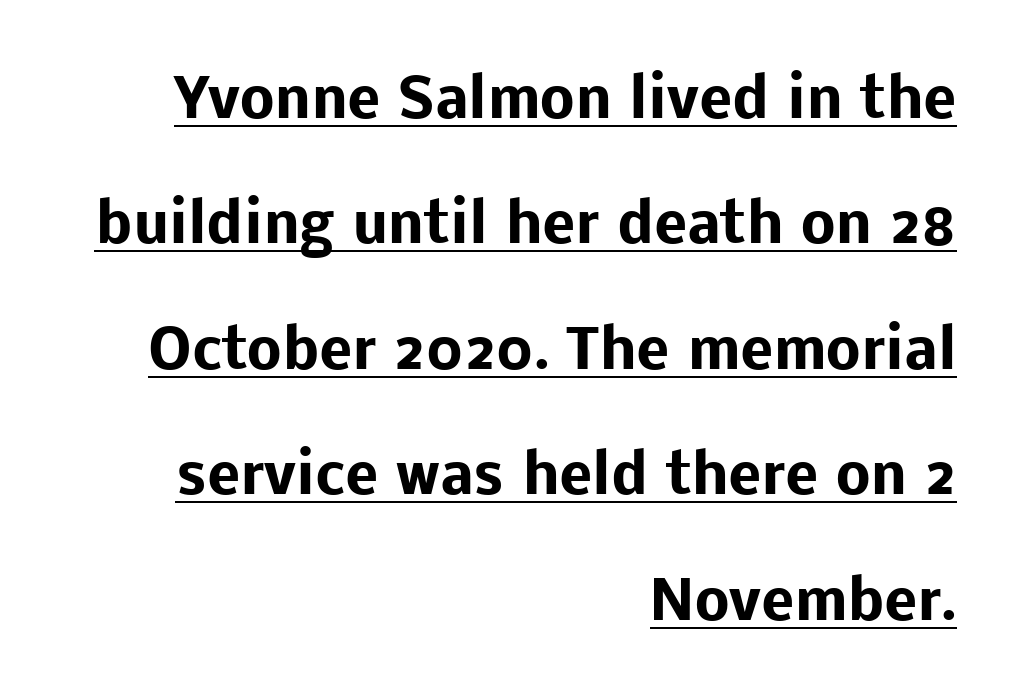
The image shows 55 px heavy sans-serif type, upright; set right-aligned, loose line spacing (2.28x), normal letter spacing, underlined; low stroke contrast and a medium x-height.
